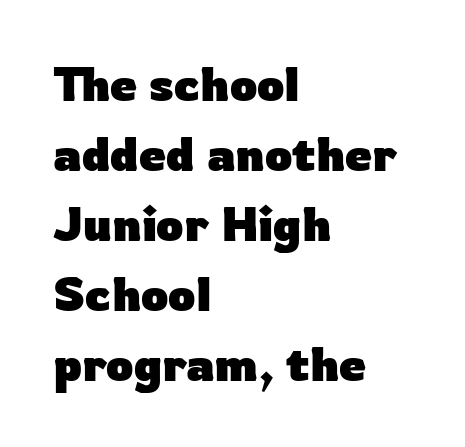
This sample has the flowing, uneven cadence of proportional lettering. In terms of letterform style, serifs are entirely absent. The rows are spaced the way most documents space them. The rendering anchors every line to the left-hand side.
